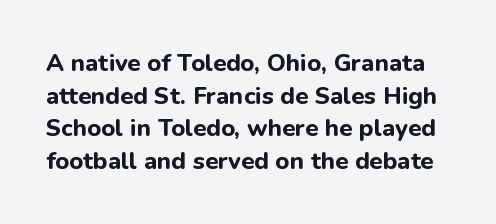
A clean baseline with only descenders dipping below it. Default kerning and tracking; the words read as compact shapes. Compared with typical paragraphs, the rows here are spaced about the same. Weight check: bold — yes, fully. In terms of posture, this sample is upright.
